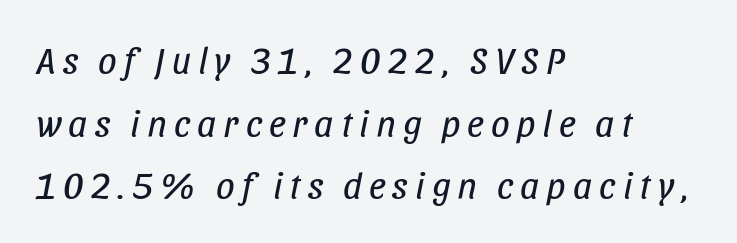
Q: Is the text bold? A: No.
Q: Is the text italic (slanted)? A: Yes, it leans right by about 11 degrees.
Q: Is the text underlined? A: No.
Q: How is the paragraph aligned? A: Left-aligned.
Q: Is the spacing between lines tight, normal or loose? A: Normal.
Q: Width (condensed, normal, or wide)? A: Condensed.
Q: Stroke contrast? A: Low.
Q: x-height? A: Large.
Q: Monospaced? A: No.
